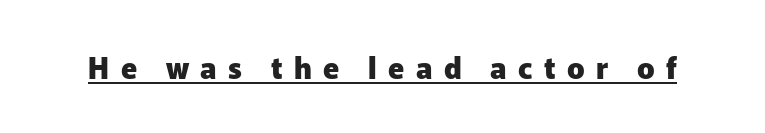
The typography opts for an upright posture over an oblique one. Letterform terminals end flat and unadorned throughout the passage. Weight: bold. This sample uses expanded letter spacing, leaving extra air between glyphs. Each letter keeps its own natural width here, so spacing adapts to shape.
